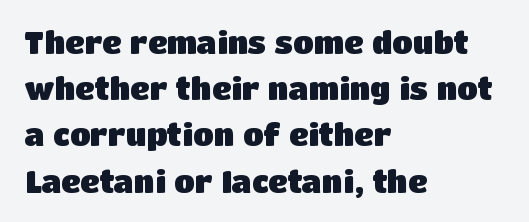
The image shows 30 px heavy sans-serif type, upright; set left-aligned, normal line spacing (1.54x), normal letter spacing, not underlined; low stroke contrast and a large x-height.
